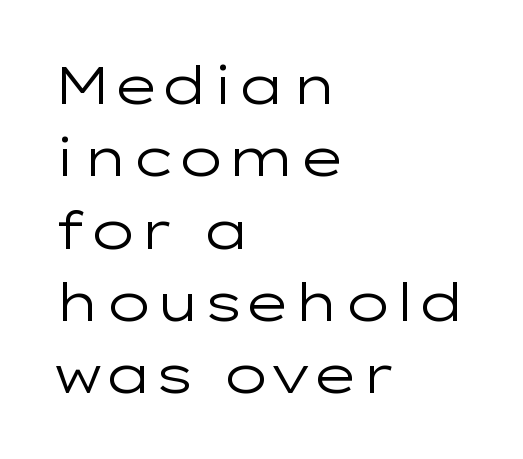
The image shows 52 px regular-weight, wide sans-serif type, upright; set left-aligned, normal line spacing (1.39x), normal letter spacing, not underlined; low stroke contrast and a medium x-height.
